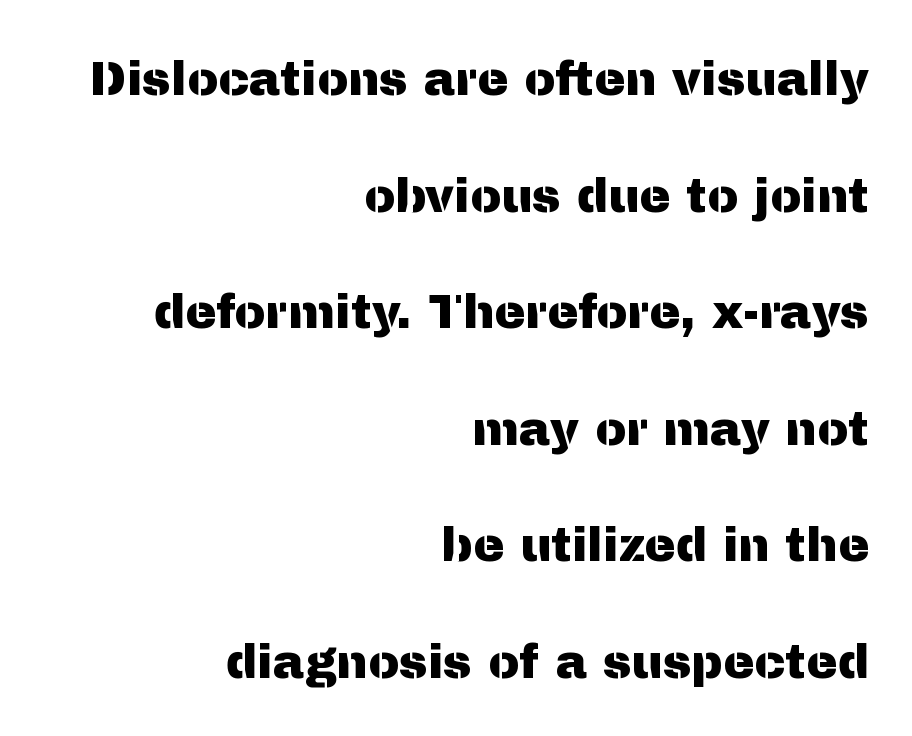
The rag falls on the left side of this text block. Posture: straight, roman, zero tilt. The letters advance in unequal steps, a hallmark of proportional type. The glyphs are unaccompanied by any horizontal stroke below them. Note: no serifs on the glyphs.
